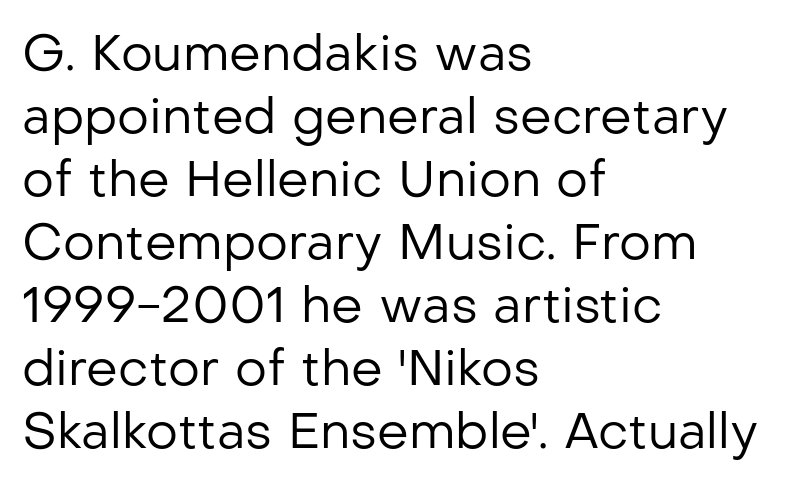
The image shows 50 px regular-weight sans-serif type, upright; set left-aligned, normal line spacing (1.26x), normal letter spacing, not underlined; low stroke contrast and a medium x-height.
